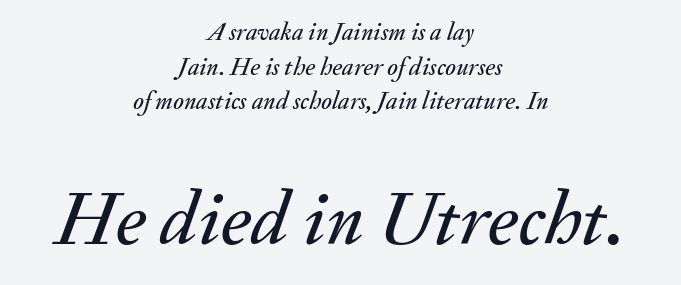
Q: Is the text italic (slanted)? A: Yes, it leans right by about 20 degrees.
Q: Is the text underlined? A: No.
Q: How is the paragraph aligned? A: Centered.
Q: Is the spacing between letters normal or unusually wide? A: Normal.
Q: Is the spacing between lines tight, normal or loose? A: Normal.
Q: Which block of text is set in a larger size, the first (top) or the second (bottom)? A: The second (bottom) one.
Q: Width (condensed, normal, or wide)? A: Normal.
Q: Stroke contrast? A: Medium.
Q: x-height? A: Small.
Q: Monospaced? A: No.
